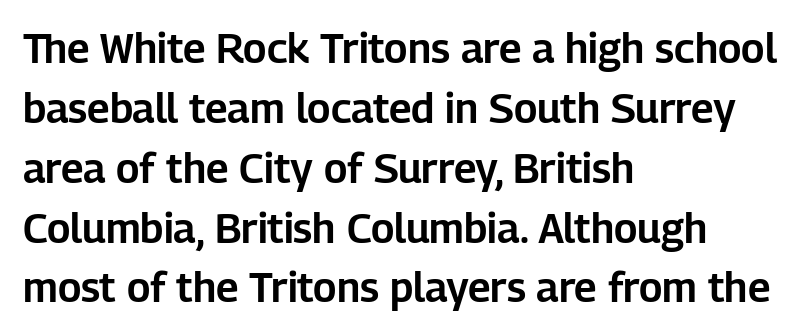
The image shows 41 px sans-serif type, upright; set left-aligned, normal line spacing (1.46x), normal letter spacing, not underlined; low stroke contrast and a medium x-height.
